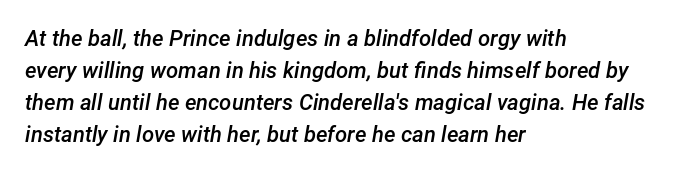
Notice how the stems are inclined rather than vertical — that's the hallmark of italics. Characters follow at the spacing the type designer built in. Alignment: flush left. The area under the type is left untouched. This is the in-between weight designers call semibold or demi.
